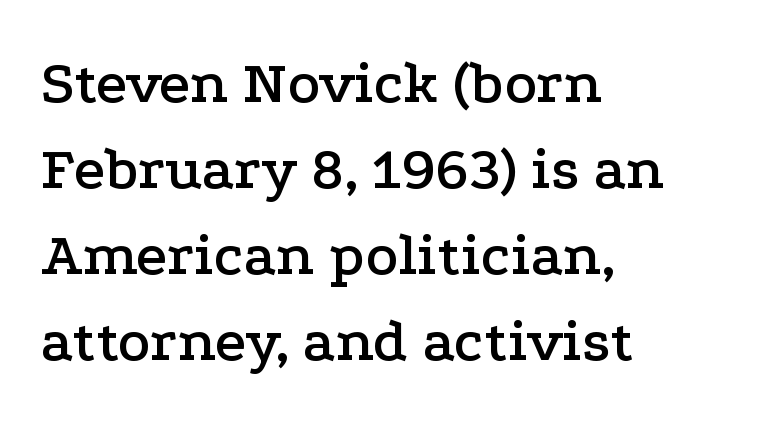
The image shows 61 px wide serif type, upright; set left-aligned, normal line spacing (1.41x), normal letter spacing, not underlined; low stroke contrast and a medium x-height.
